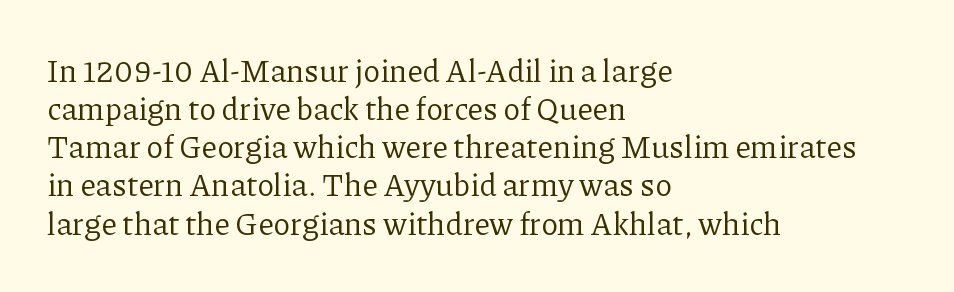
The image shows 31 px regular-weight serif type, upright; set left-aligned, line spacing 1.23x, normal letter spacing, not underlined; low stroke contrast and a medium x-height.
